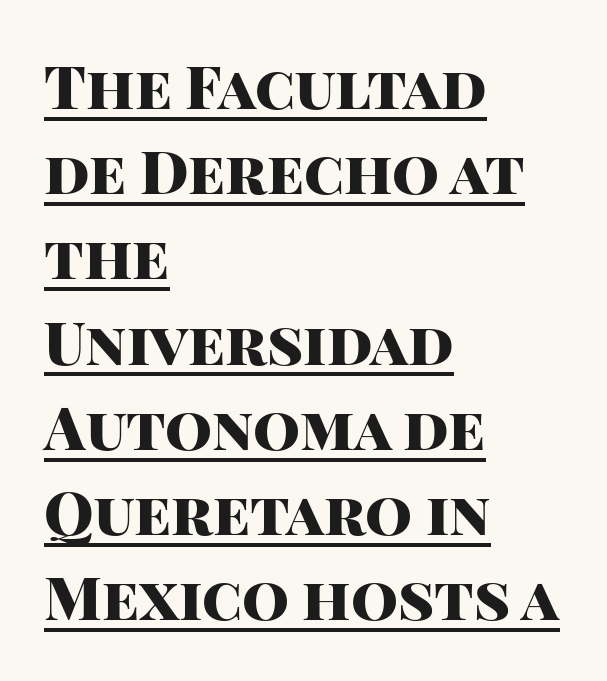
The image shows 60 px heavy sans-serif type, upright; set left-aligned, normal line spacing (1.42x), normal letter spacing, underlined; high stroke contrast and a large x-height.
